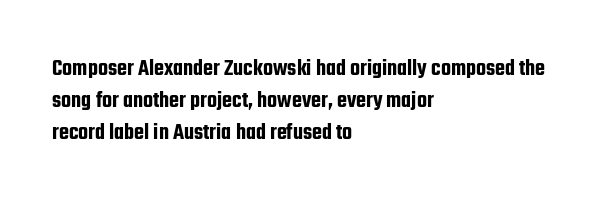
Q: Is the text italic (slanted)? A: No, it is upright.
Q: Is the text underlined? A: No.
Q: How is the paragraph aligned? A: Left-aligned.
Q: Is the spacing between letters normal or unusually wide? A: Normal.
Q: Is the spacing between lines tight, normal or loose? A: Normal.
